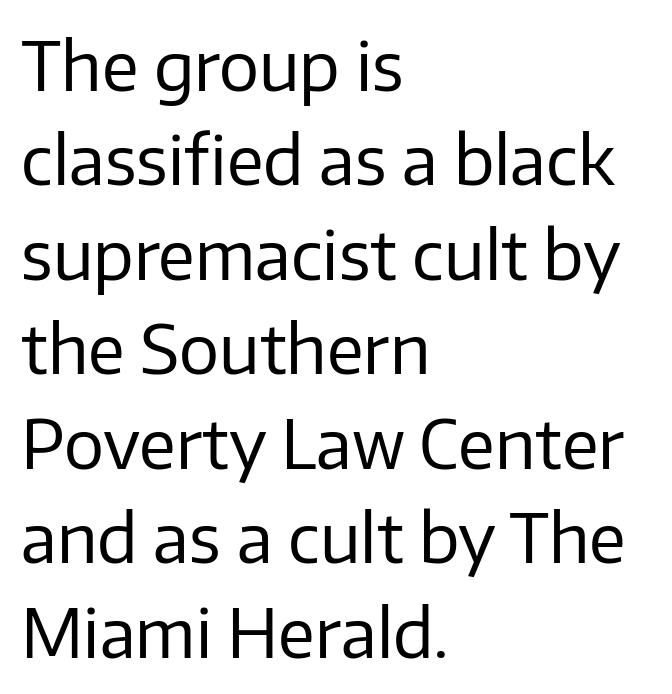
Q: Is the text bold? A: No.
Q: Is the text italic (slanted)? A: No, it is upright.
Q: Is the typeface a serif or a sans-serif typeface? A: Sans-serif.
Q: Is the text underlined? A: No.
Q: How is the paragraph aligned? A: Left-aligned.
Q: Is the spacing between letters normal or unusually wide? A: Normal.
Q: Is the spacing between lines tight, normal or loose? A: Normal.
Q: Width (condensed, normal, or wide)? A: Normal.
Q: Stroke contrast? A: Low.
Q: x-height? A: Medium.
Q: Monospaced? A: No.
